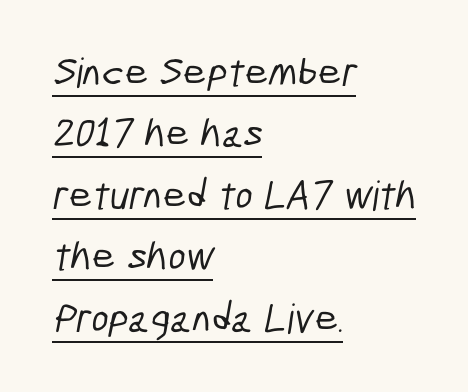
{"serif": "no", "width": "condensed", "stroke_contrast": "low", "x_height": "medium", "monospaced": "no", "underline": "yes", "align": "left", "line_spacing": "normal", "line_spacing_ratio": 1.5, "letter_spacing": "normal", "letter_spacing_em": 0.0, "glyph_px": 41}
